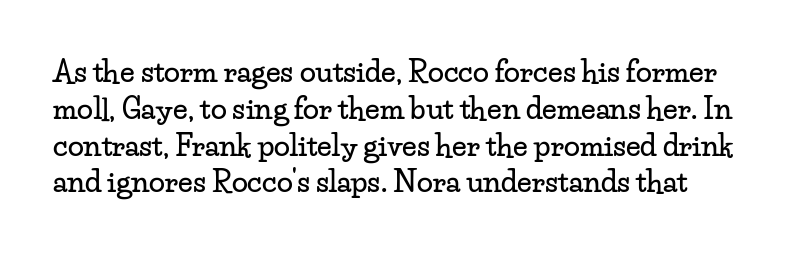
Nope, not italic — everything's standing straight. Font category for this specimen: serif. Nothing unusual about the tracking: characters are spaced as the font intends. The rendering uses natural spacing where letterforms have individual widths.
